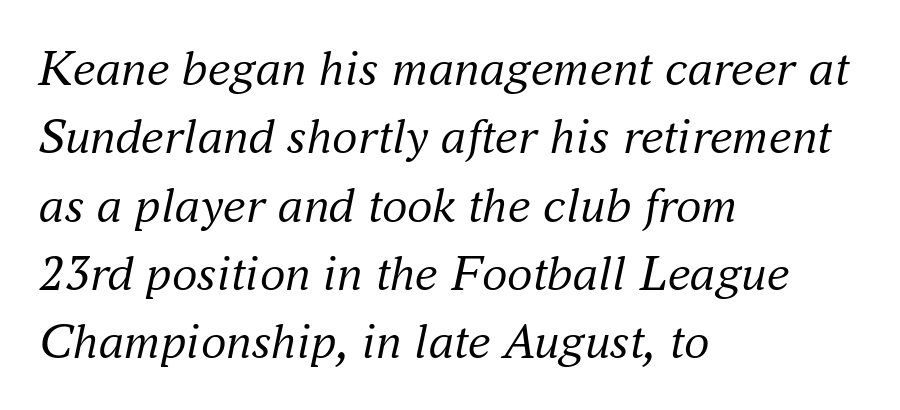
The image shows 51 px regular-weight serif type, italic (leaning right); set left-aligned, normal line spacing (1.34x), normal letter spacing, not underlined; medium stroke contrast and a small x-height.
